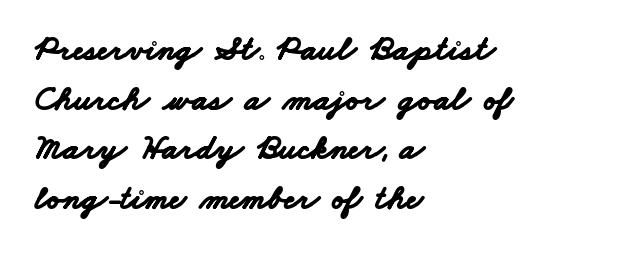
Q: Is the text bold? A: Yes.
Q: Is the typeface a serif or a sans-serif typeface? A: Sans-serif.
Q: Is the text underlined? A: No.
Q: How is the paragraph aligned? A: Left-aligned.
Q: Is the spacing between letters normal or unusually wide? A: Normal.
Q: Is the spacing between lines tight, normal or loose? A: Normal.
Q: Width (condensed, normal, or wide)? A: Wide.
Q: Stroke contrast? A: Low.
Q: x-height? A: Small.
Q: Monospaced? A: No.
